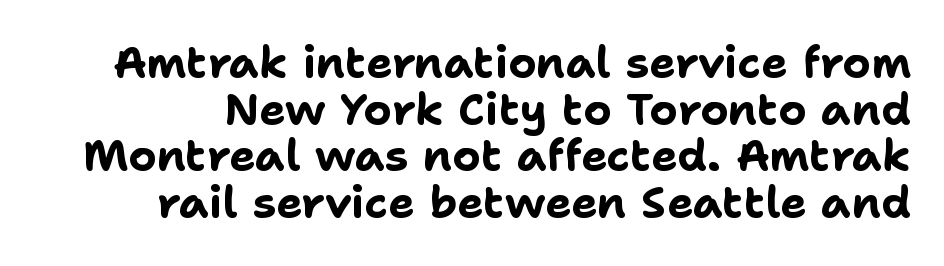
Notice how the stems are strictly vertical — no italics here. Nobody touched the tracking dial on this one. Each glyph is drawn with heavy, bold strokes. Regarding serifs, this sample does without them. The rendering uses natural spacing where letterforms have individual widths.
